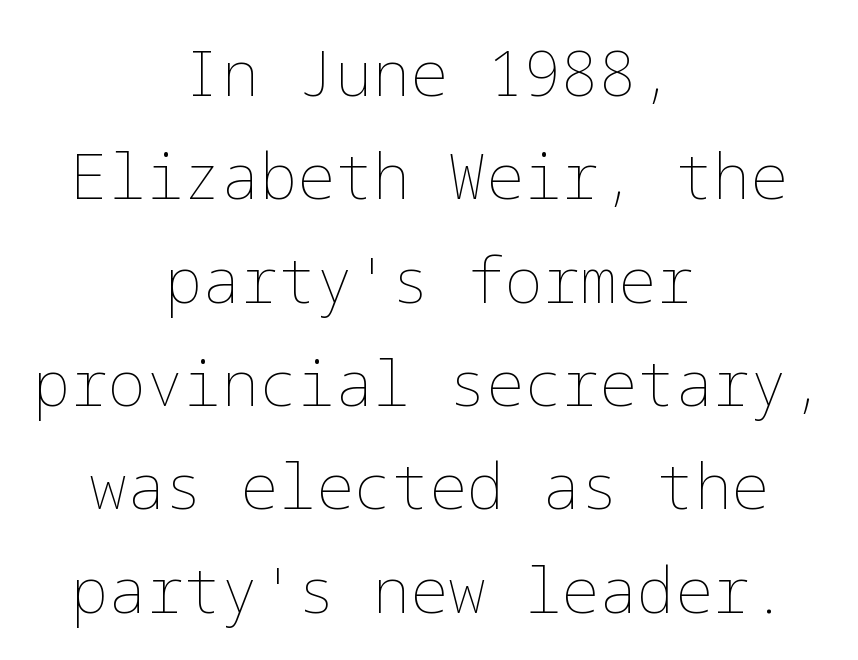
Q: Is the text bold? A: No.
Q: Is the text italic (slanted)? A: No, it is upright.
Q: Is the text underlined? A: No.
Q: How is the paragraph aligned? A: Centered.
Q: Is the spacing between letters normal or unusually wide? A: Normal.
Q: Is the spacing between lines tight, normal or loose? A: Normal.
Q: Width (condensed, normal, or wide)? A: Normal.
Q: Stroke contrast? A: Low.
Q: x-height? A: Medium.
